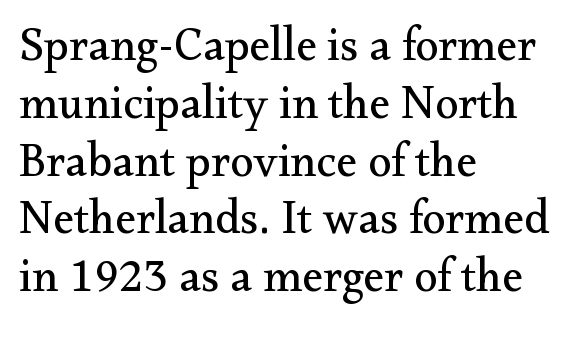
The image shows 47 px regular-weight serif type, upright; set left-aligned, line spacing 1.23x, normal letter spacing, not underlined; medium stroke contrast and a small x-height.
